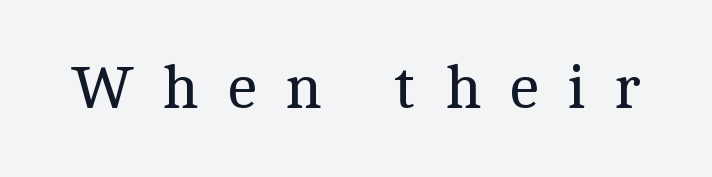
This sample has the flowing, uneven cadence of proportional lettering. Someone cranked the tracking dial way up on this one. Classification — serif. Posture: upright roman. The foot of each line stays bare and open.
